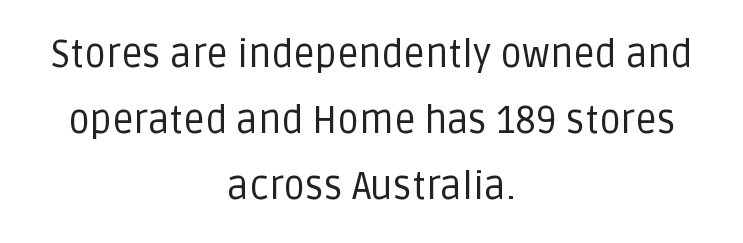
Underline: absent. Does the type have serifs? No, each stem ends abruptly. This reads as an unemphasized weight, regular at the heaviest. The text block is weighted toward neither margin, spreading evenly from the middle. Is this a fixed-width face? No — the glyphs have proportional, varying widths.
